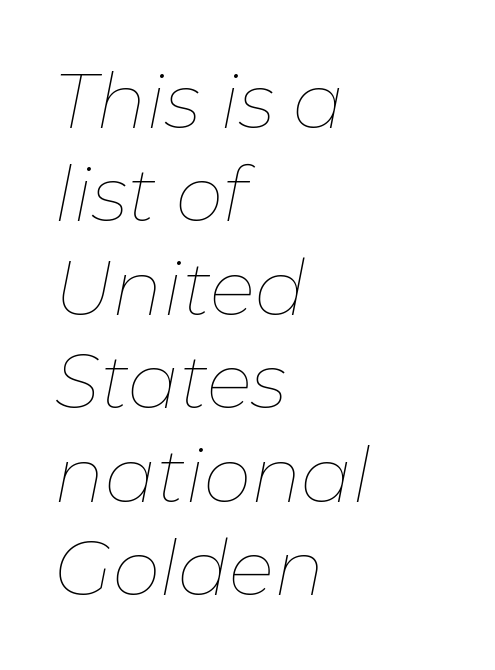
Q: Is the text bold? A: No.
Q: Is the text italic (slanted)? A: Yes, it leans right by about 11 degrees.
Q: Is the text underlined? A: No.
Q: How is the paragraph aligned? A: Left-aligned.
Q: Is the spacing between letters normal or unusually wide? A: Normal.
Q: Width (condensed, normal, or wide)? A: Normal.
Q: Stroke contrast? A: Low.
Q: x-height? A: Medium.
Q: Monospaced? A: No.
